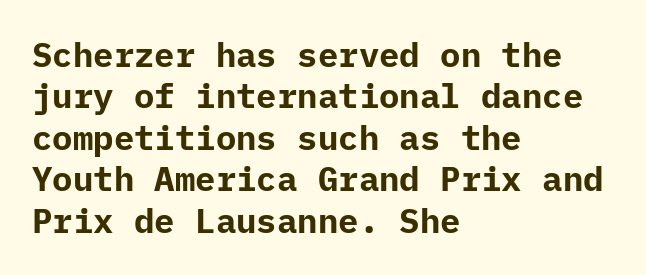
The image shows 34 px bold sans-serif type, upright; set left-aligned, line spacing 1.22x, normal letter spacing, not underlined; low stroke contrast and a medium x-height.
